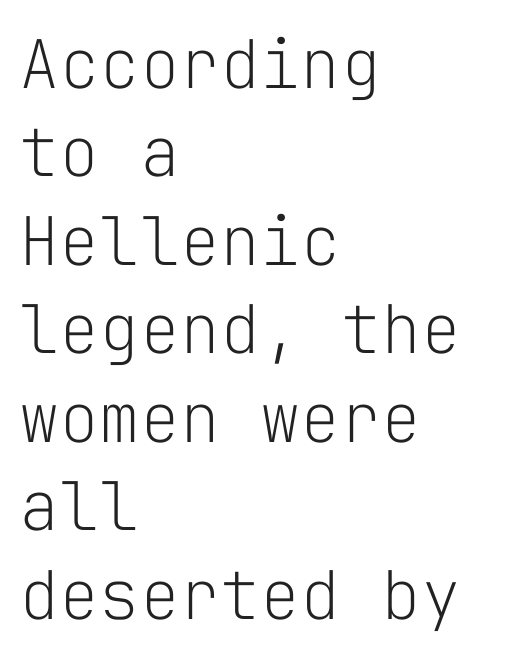
The image shows 67 px light sans-serif type, upright, monospaced; set left-aligned, normal line spacing (1.32x), normal letter spacing, not underlined; low stroke contrast and a medium x-height.
